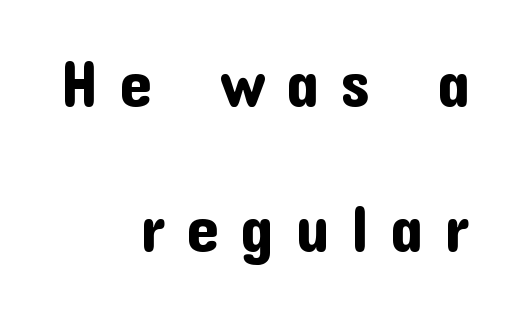
{"serif": "no", "italic": "no", "width": "normal", "stroke_contrast": "low", "x_height": "medium", "monospaced": "no", "underline": "no", "align": "right", "line_spacing": "loose", "line_spacing_ratio": 2.23, "letter_spacing": "wide", "letter_spacing_em": 0.32, "glyph_px": 65}
